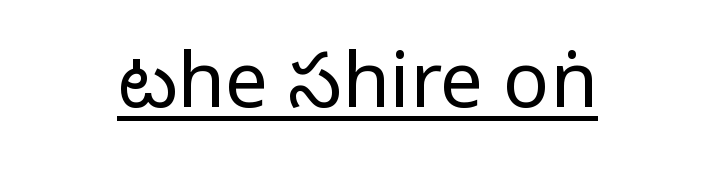
Q: Is the text bold? A: No.
Q: Is the text italic (slanted)? A: No, it is upright.
Q: Is the typeface a serif or a sans-serif typeface? A: Sans-serif.
Q: Is the text underlined? A: Yes.
Q: How is the paragraph aligned? A: Centered.
Q: Is the spacing between letters normal or unusually wide? A: Normal.
Q: Width (condensed, normal, or wide)? A: Condensed.
Q: Stroke contrast? A: Low.
